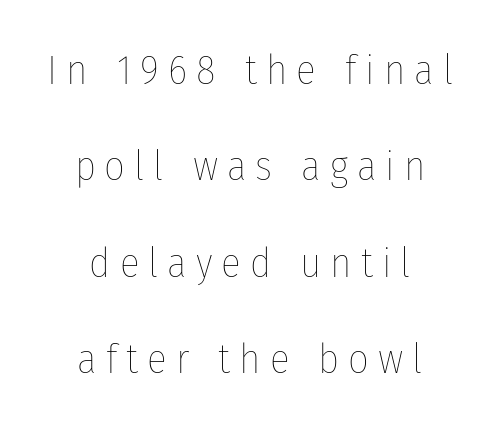
Q: Is the text bold? A: No.
Q: Is the text italic (slanted)? A: No, it is upright.
Q: Is the text underlined? A: No.
Q: How is the paragraph aligned? A: Centered.
Q: Is the spacing between letters normal or unusually wide? A: Unusually wide.
Q: Is the spacing between lines tight, normal or loose? A: Loose.
Q: Width (condensed, normal, or wide)? A: Condensed.
Q: Stroke contrast? A: Low.
Q: x-height? A: Medium.
Q: Monospaced? A: No.
